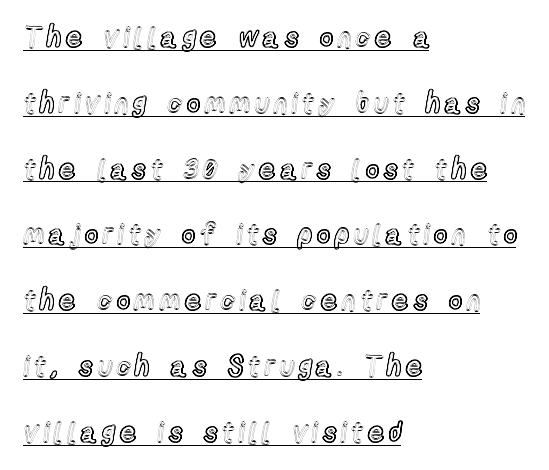
The image shows 28 px condensed type; set left-aligned, loose line spacing (2.35x), underlined; a medium x-height.
